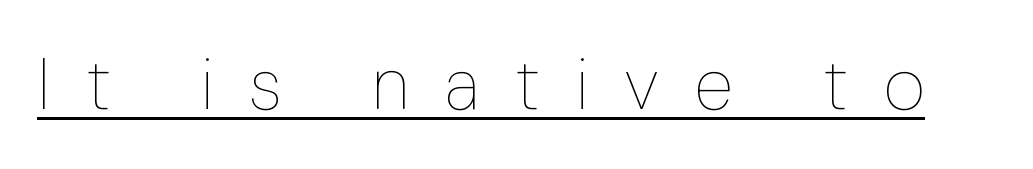
{"italic": "no", "bold": "no", "weight": "thin", "width": "condensed", "stroke_contrast": "low", "x_height": "medium", "monospaced": "no", "underline": "yes", "letter_spacing": "wide", "letter_spacing_em": 0.5, "glyph_px": 72}
